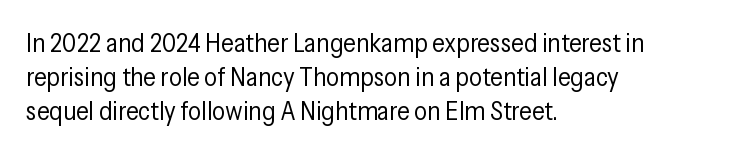
Q: Is the text bold? A: No.
Q: Is the text italic (slanted)? A: No, it is upright.
Q: Is the text underlined? A: No.
Q: How is the paragraph aligned? A: Left-aligned.
Q: Is the spacing between letters normal or unusually wide? A: Normal.
Q: Is the spacing between lines tight, normal or loose? A: Normal.
